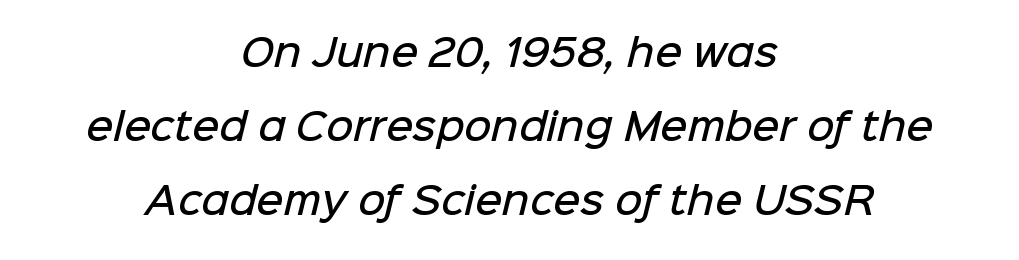
{"serif": "no", "bold": "semi", "weight": "semibold", "width": "normal", "stroke_contrast": "low", "x_height": "medium", "monospaced": "no", "underline": "no", "align": "center", "line_spacing": "loose", "line_spacing_ratio": 2.0, "letter_spacing": "normal", "letter_spacing_em": 0.0, "glyph_px": 37}
